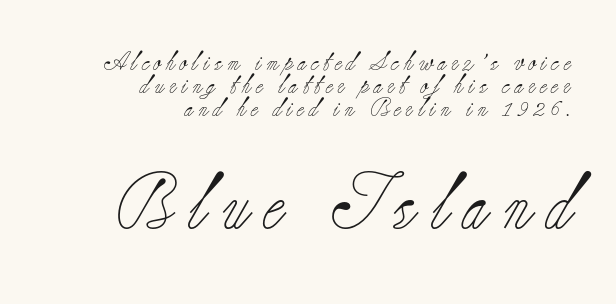
Q: Is the text bold? A: No.
Q: Is the text italic (slanted)? A: Yes.
Q: Is the typeface a serif or a sans-serif typeface? A: Serif.
Q: Is the text underlined? A: No.
Q: How is the paragraph aligned? A: Right-aligned.
Q: Is the spacing between letters normal or unusually wide? A: Unusually wide.
Q: Which block of text is set in a larger size, the first (top) or the second (bottom)? A: The second (bottom) one.
Q: Width (condensed, normal, or wide)? A: Normal.
Q: Stroke contrast? A: Low.
Q: x-height? A: Small.
Q: Monospaced? A: No.
